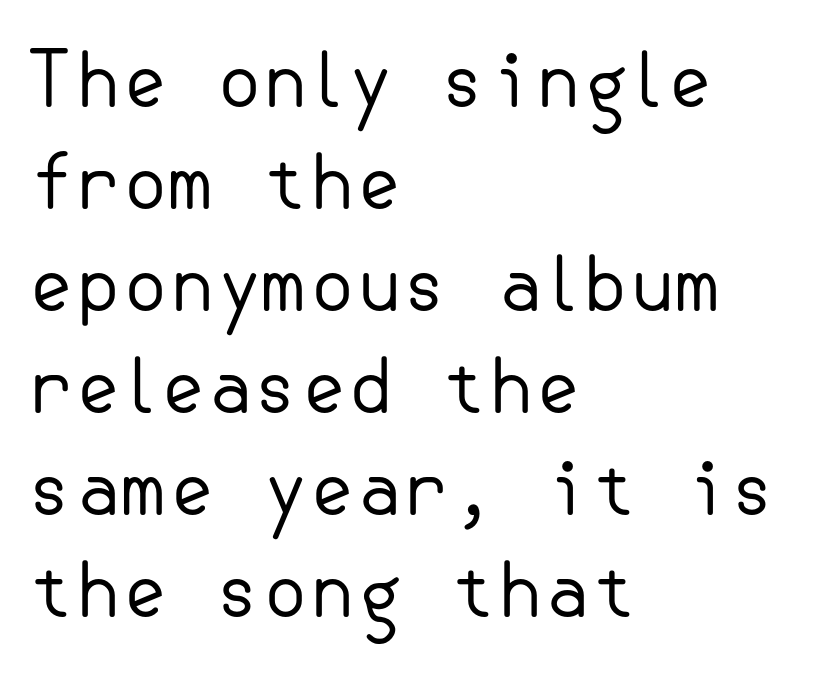
{"serif": "no", "italic": "no", "bold": "no", "weight": "regular", "width": "normal", "stroke_contrast": "low", "x_height": "small", "underline": "no", "align": "left", "line_spacing": "normal", "line_spacing_ratio": 1.36, "letter_spacing": "normal", "letter_spacing_em": 0.0, "glyph_px": 75}
